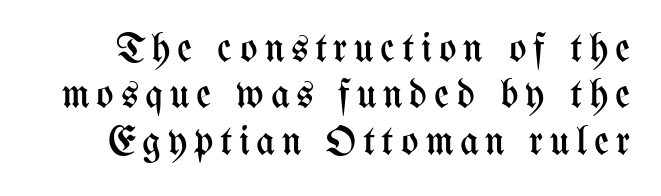
Q: Is the text bold? A: No.
Q: Is the text italic (slanted)? A: No, it is upright.
Q: Is the text underlined? A: No.
Q: Is the spacing between lines tight, normal or loose? A: Tight.
Q: Width (condensed, normal, or wide)? A: Condensed.
Q: Stroke contrast? A: Medium.
Q: x-height? A: Medium.
Q: Monospaced? A: No.
